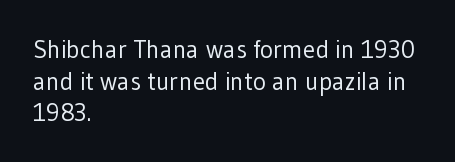
The characters are drawn with everyday or finer stroke widths. The string is rendered with underlining switched off. Leading matches the norm, producing a regular column. This sample uses plain, unmodified letter spacing.
